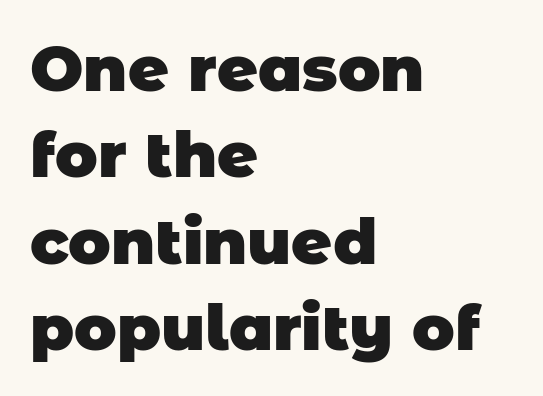
Q: Is the text bold? A: Yes.
Q: Is the typeface a serif or a sans-serif typeface? A: Sans-serif.
Q: Is the text underlined? A: No.
Q: How is the paragraph aligned? A: Left-aligned.
Q: Is the spacing between letters normal or unusually wide? A: Normal.
Q: Is the spacing between lines tight, normal or loose? A: Normal.
Q: Width (condensed, normal, or wide)? A: Normal.
Q: Stroke contrast? A: Low.
Q: x-height? A: Large.
Q: Monospaced? A: No.
